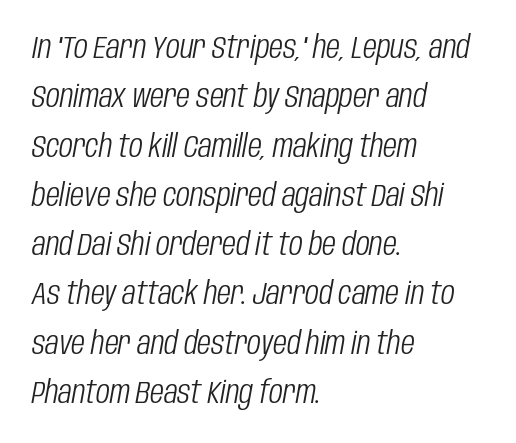
Is the letter spacing exaggerated? No — it looks like the ordinary default. These lines were composed using italics. This is not heavy type; no bold has been used. The words here are not underlined.
